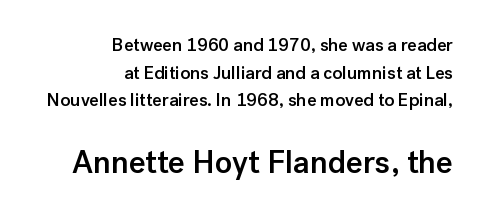
{"serif": "no", "italic": "no", "bold": "semi", "weight": "semibold", "width": "normal", "stroke_contrast": "low", "x_height": "medium", "monospaced": "no", "underline": "no", "align": "right", "line_spacing": "normal", "line_spacing_ratio": 1.54, "letter_spacing": "normal", "letter_spacing_em": 0.0, "larger_block": "second", "size_ratio": 1.78, "glyph_px": 32}
